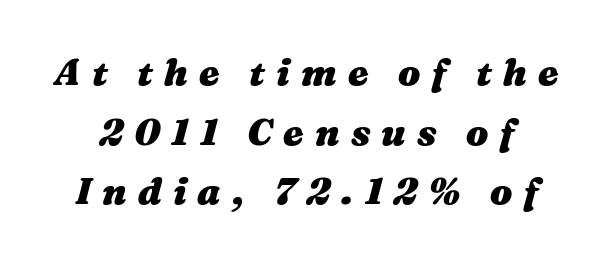
{"italic": "yes", "lean": "right", "slant_degrees": 16, "bold": "yes", "weight": "heavy", "width": "wide", "stroke_contrast": "medium", "x_height": "medium", "monospaced": "no", "underline": "no", "line_spacing": "normal", "line_spacing_ratio": 1.61, "letter_spacing": "wide", "letter_spacing_em": 0.3, "glyph_px": 37}
